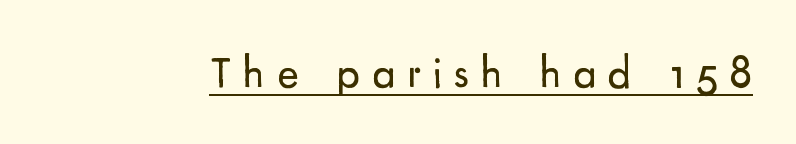
Q: Is the text bold? A: No.
Q: Is the text italic (slanted)? A: No, it is upright.
Q: Is the typeface a serif or a sans-serif typeface? A: Sans-serif.
Q: Is the text underlined? A: Yes.
Q: Is the spacing between letters normal or unusually wide? A: Unusually wide.
Q: Width (condensed, normal, or wide)? A: Normal.
Q: Stroke contrast? A: Low.
Q: x-height? A: Small.
Q: Monospaced? A: No.
